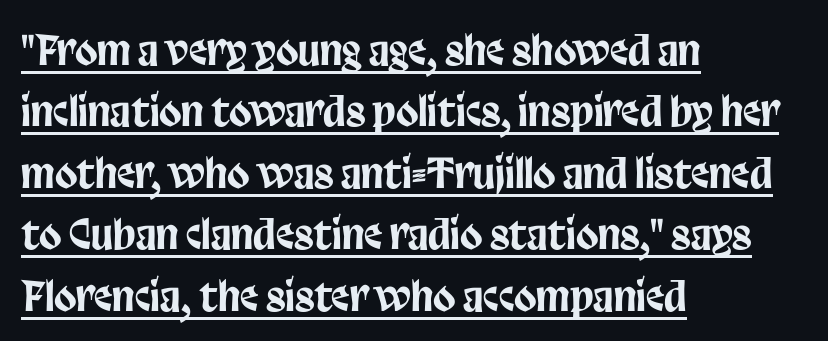
Q: Is the text italic (slanted)? A: No, it is upright.
Q: Is the typeface a serif or a sans-serif typeface? A: Sans-serif.
Q: Is the text underlined? A: Yes.
Q: How is the paragraph aligned? A: Left-aligned.
Q: Is the spacing between letters normal or unusually wide? A: Normal.
Q: Is the spacing between lines tight, normal or loose? A: Normal.
Q: Width (condensed, normal, or wide)? A: Condensed.
Q: Stroke contrast? A: Low.
Q: x-height? A: Large.
Q: Monospaced? A: No.
